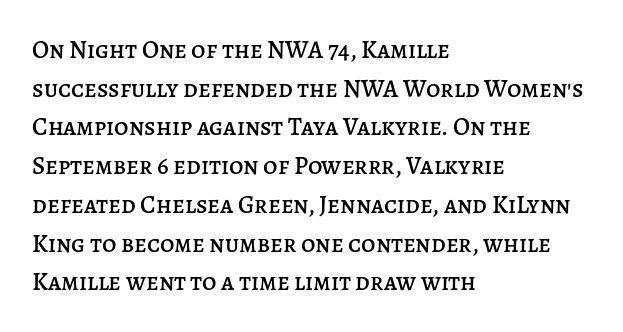
{"italic": "no", "underline": "no", "align": "left", "line_spacing": "normal", "line_spacing_ratio": 1.55, "letter_spacing": "normal", "letter_spacing_em": 0.0, "glyph_px": 25}
